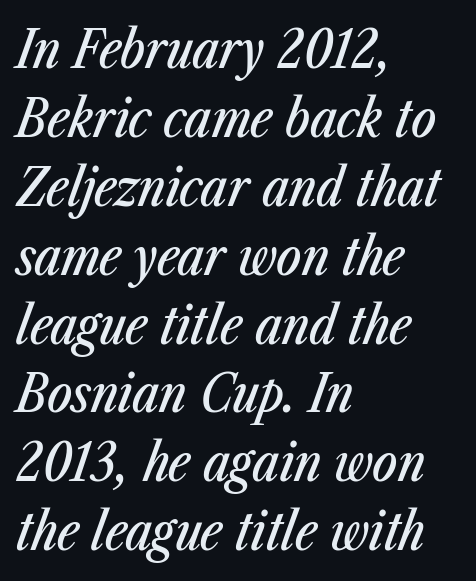
Typeset ragged right — the left edge is the straight one. The vertical gap from one line to the next is medium. The foot of each line stays bare and open. Looks like regular typesetting: each glyph gets only the width it needs. The letters are slanted; this is an italic face.
